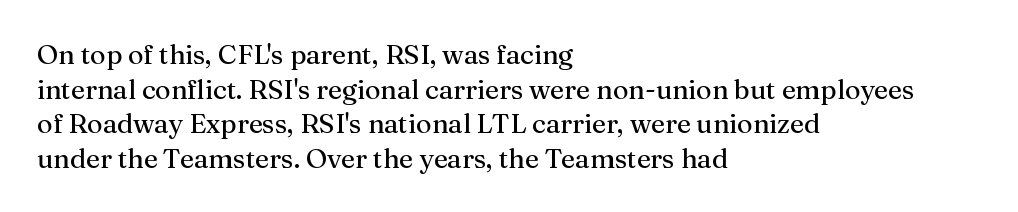
The image shows 27 px text type, upright; set left-aligned, normal line spacing (1.28x), normal letter spacing, not underlined.
